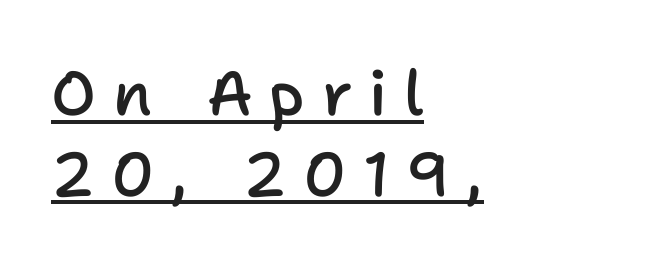
{"serif": "no", "italic": "no", "bold": "semi", "weight": "semibold", "width": "normal", "stroke_contrast": "low", "x_height": "medium", "monospaced": "no", "underline": "yes", "align": "left", "line_spacing": "normal", "line_spacing_ratio": 1.3, "letter_spacing": "wide", "letter_spacing_em": 0.27, "glyph_px": 62}
